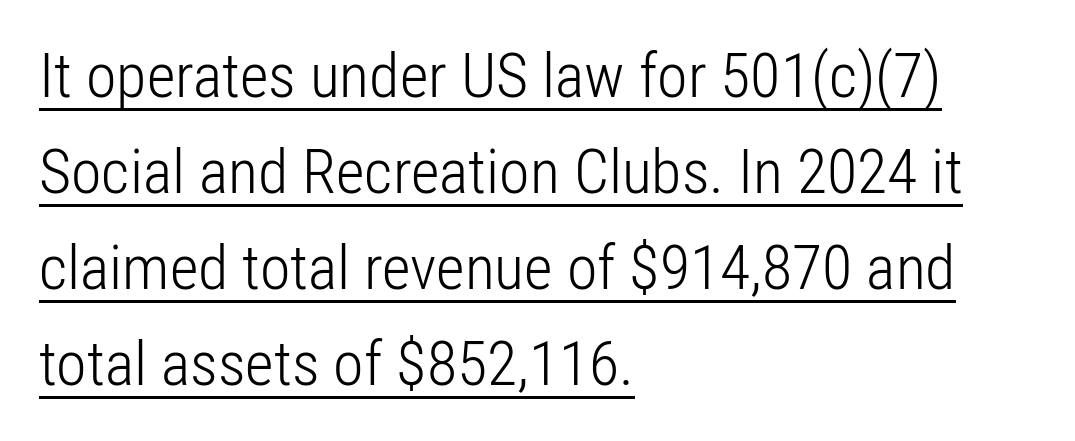
Q: Is the text bold? A: No.
Q: Is the text italic (slanted)? A: No, it is upright.
Q: Is the typeface a serif or a sans-serif typeface? A: Sans-serif.
Q: Is the text underlined? A: Yes.
Q: How is the paragraph aligned? A: Left-aligned.
Q: Is the spacing between letters normal or unusually wide? A: Normal.
Q: Is the spacing between lines tight, normal or loose? A: Normal.
Q: Width (condensed, normal, or wide)? A: Condensed.
Q: Stroke contrast? A: Low.
Q: x-height? A: Medium.
Q: Monospaced? A: No.
